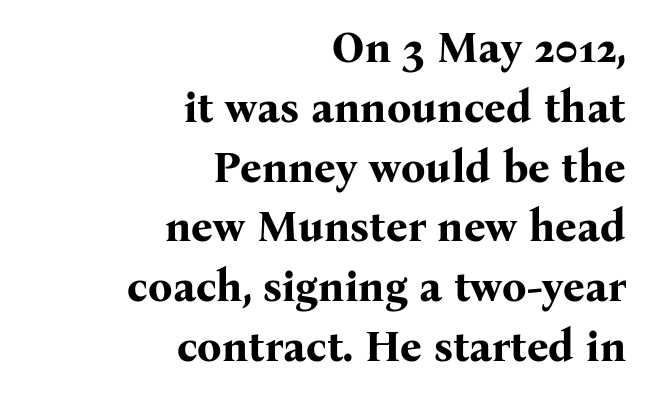
The image shows 43 px bold serif type, upright; set right-aligned, normal line spacing (1.39x), normal letter spacing, not underlined; medium stroke contrast and a medium x-height.
